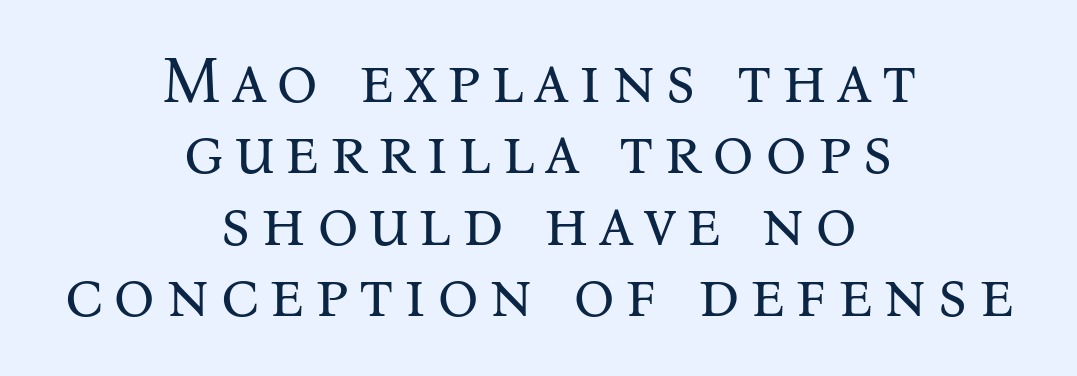
Q: Is the text bold? A: No.
Q: Is the text italic (slanted)? A: No, it is upright.
Q: Is the typeface a serif or a sans-serif typeface? A: Serif.
Q: Is the text underlined? A: No.
Q: How is the paragraph aligned? A: Centered.
Q: Is the spacing between lines tight, normal or loose? A: Tight.
Q: Width (condensed, normal, or wide)? A: Normal.
Q: Stroke contrast? A: Medium.
Q: x-height? A: Medium.
Q: Monospaced? A: No.
